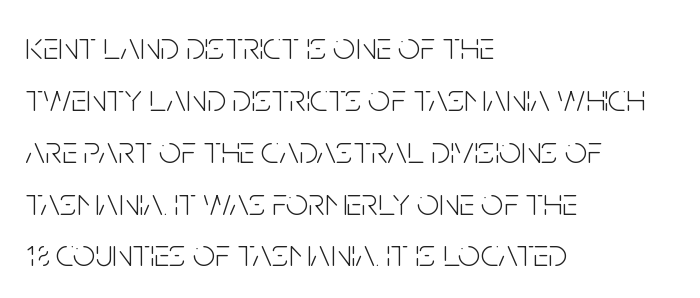
The image shows 39 px light, condensed sans-serif type, upright; set left-aligned, normal line spacing (1.33x), normal letter spacing, not underlined; low stroke contrast and a large x-height.
